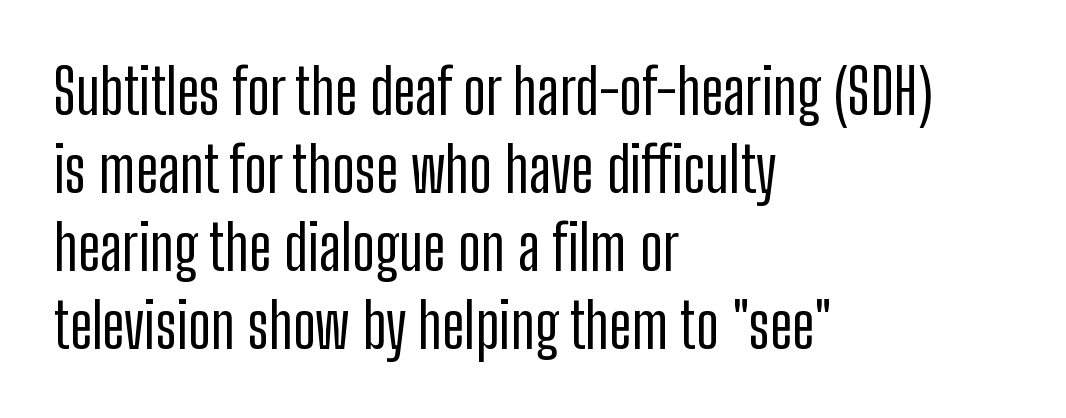
Note the varied advance widths — an 'i' is clearly narrower than an 'm'. The face used here is rendered with its standard letterfit. Vertical strokes here are truly vertical. Is this a sans? Yes — the strokes have no serifs. The space between consecutive lines is moderate.
